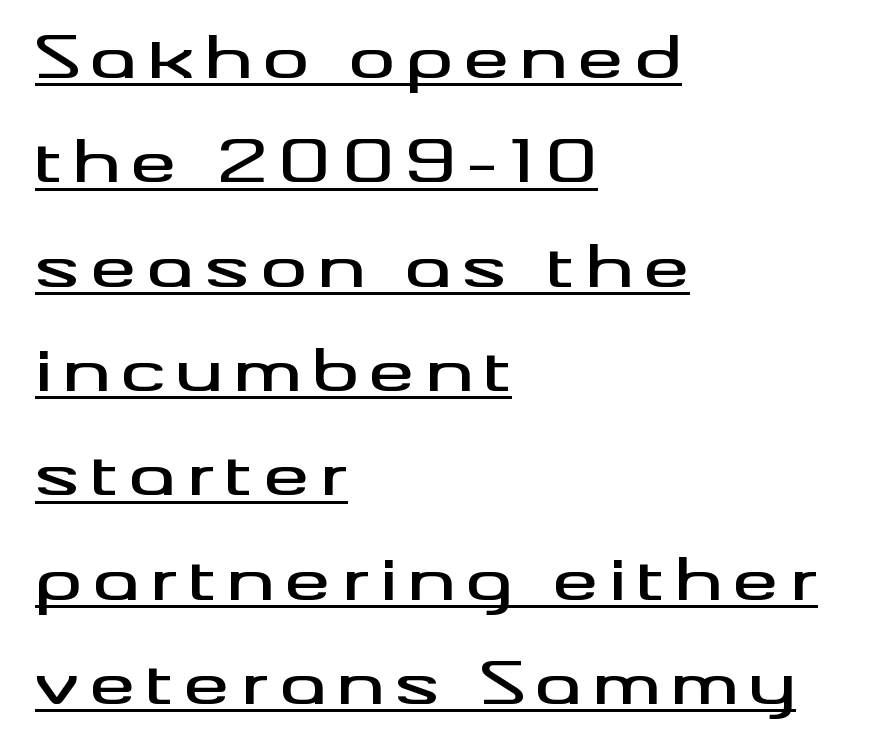
{"serif": "no", "italic": "no", "width": "wide", "stroke_contrast": "medium", "x_height": "small", "monospaced": "no", "underline": "yes", "align": "left", "line_spacing_ratio": 1.83, "glyph_px": 57}
